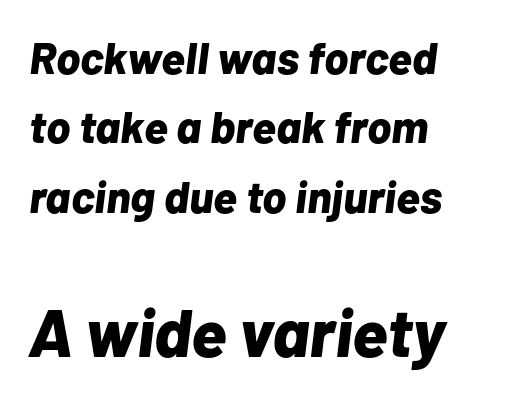
The image shows 67 px bold type, italic (leaning right); set left-aligned, normal line spacing (1.54x), normal letter spacing, not underlined; the second (bottom) block is 1.49x larger; low stroke contrast and a medium x-height.
